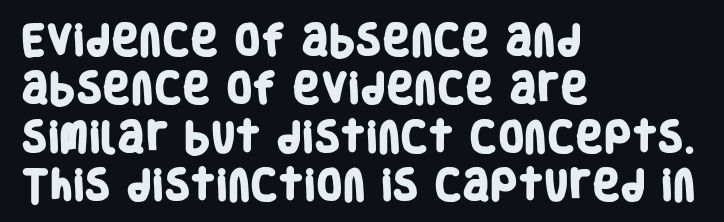
Serif or sans? Sans — the stroke terminals are bare. All the whitespace from short lines collects on the right. The tracking reads as untouched default to a designer's eye. A typesetter would call this leading conventional body-copy spacing. These lines are rendered in a variable-pitch font.
